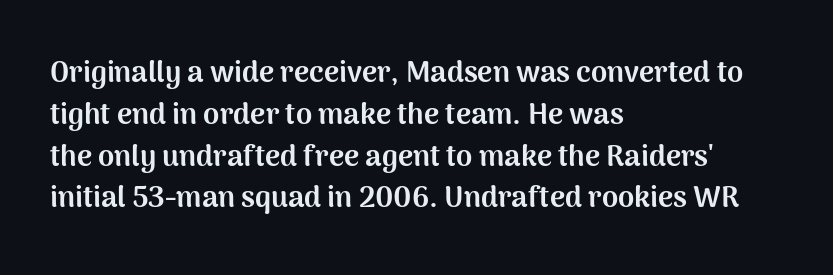
In terms of letterspacing, this is plain default setting. Typesetter's note: full bold, strokes at maximum text heaviness. A student would call this left alignment; a typographer would say flush left, rag right. In terms of letterform style, serifs are entirely absent. Is this a fixed-width face? No — the glyphs have proportional, varying widths.
